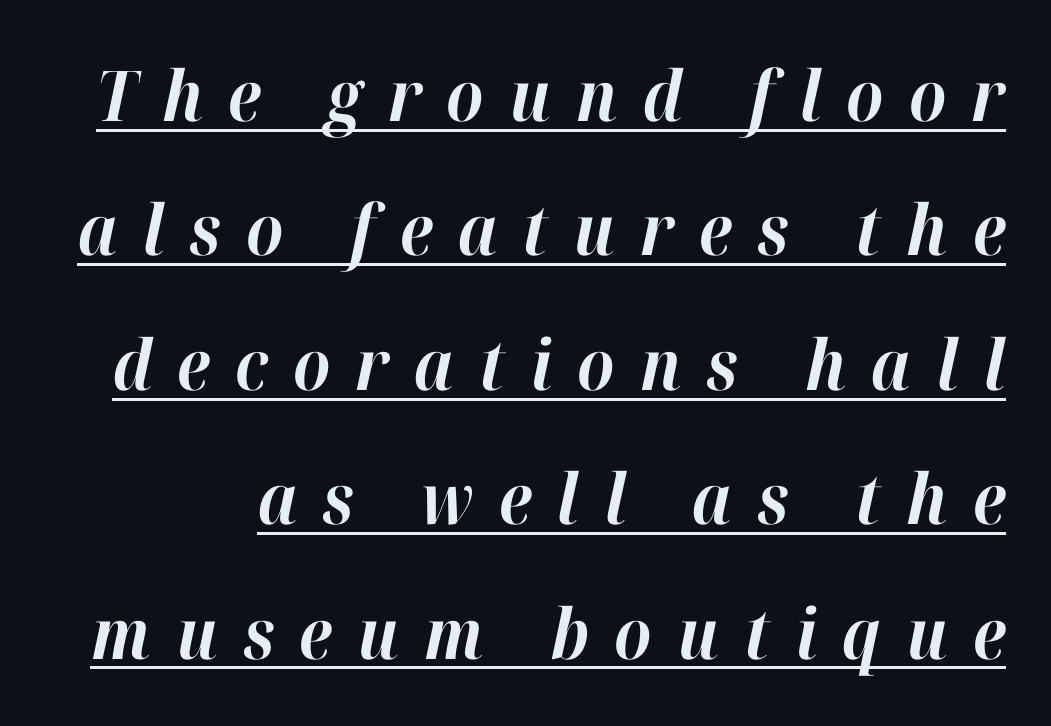
Students, observe the line beneath the letters — that is underlining. You could fit nearly another row in the gap between these rows. Chunky letters — that's bold for sure. It's the slanting kind of type. These lines are rendered in a variable-pitch font. The line texture is sparse and dotted thanks to wide tracking.
